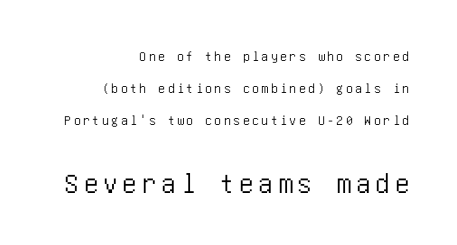
Q: Is the text italic (slanted)? A: No, it is upright.
Q: Is the typeface a serif or a sans-serif typeface? A: Sans-serif.
Q: Is the text underlined? A: No.
Q: How is the paragraph aligned? A: Right-aligned.
Q: Is the spacing between lines tight, normal or loose? A: Loose.
Q: Which block of text is set in a larger size, the first (top) or the second (bottom)? A: The second (bottom) one.
Q: Width (condensed, normal, or wide)? A: Condensed.
Q: Stroke contrast? A: Low.
Q: x-height? A: Large.
